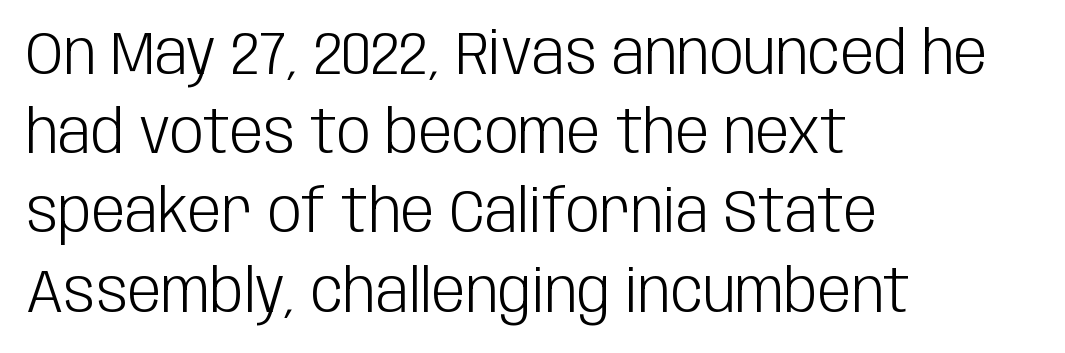
You can tell it's not italic because the verticals are truly vertical. Examine the stroke ends and you'll find no serifs. A classic flush-left, rag-right setting is used for this passage. Descender tails drop into unmarked territory.
